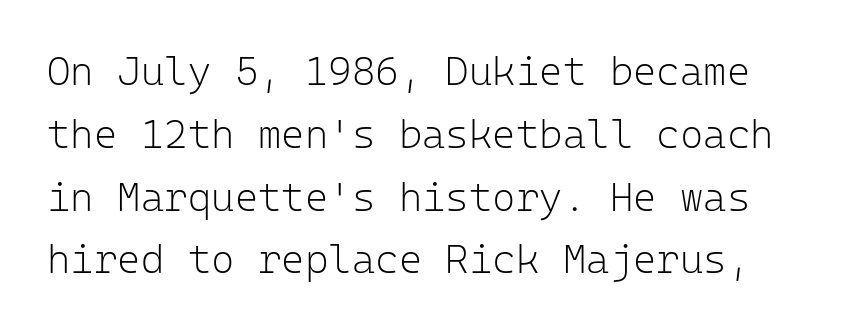
Q: Is the text bold? A: No.
Q: Is the text italic (slanted)? A: No, it is upright.
Q: Is the typeface a serif or a sans-serif typeface? A: Sans-serif.
Q: Is the text underlined? A: No.
Q: Is the spacing between letters normal or unusually wide? A: Normal.
Q: Is the spacing between lines tight, normal or loose? A: Normal.
Q: Width (condensed, normal, or wide)? A: Normal.
Q: Stroke contrast? A: Low.
Q: x-height? A: Medium.
Q: Monospaced? A: Yes.
